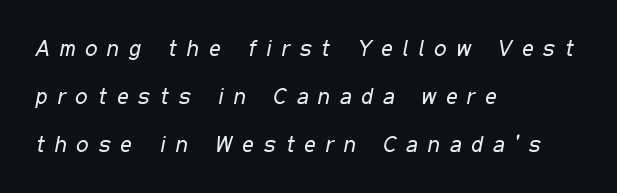
{"italic": "yes", "lean": "right", "slant_degrees": 11, "bold": "no", "underline": "no", "align": "left", "line_spacing": "loose", "line_spacing_ratio": 2.19, "letter_spacing": "wide", "letter_spacing_em": 0.46, "glyph_px": 22}
